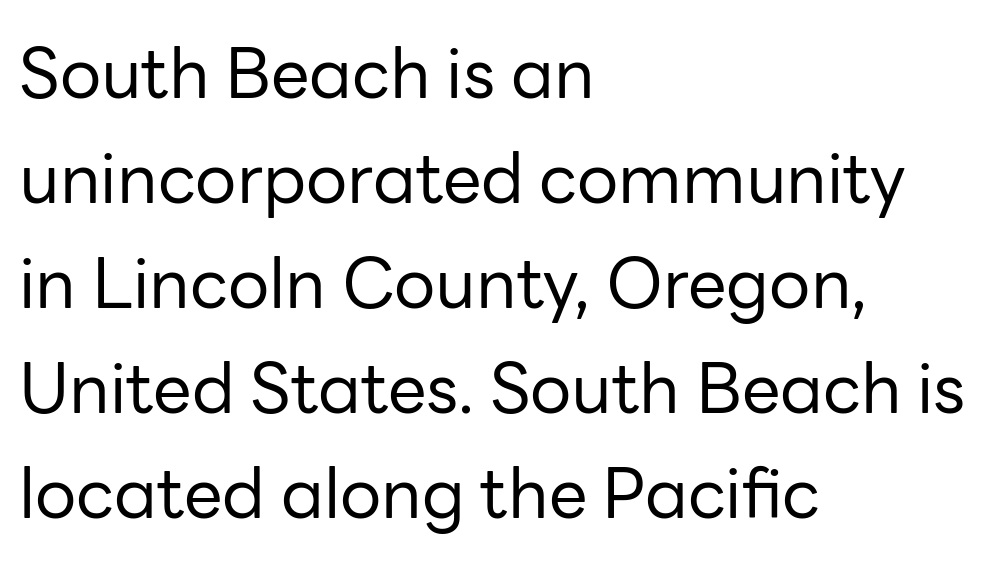
The image shows 69 px regular-weight sans-serif type, upright; set left-aligned, normal line spacing (1.52x), normal letter spacing, not underlined; low stroke contrast and a medium x-height.
